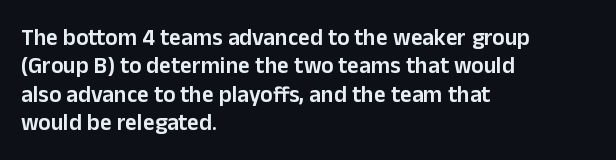
Q: Is the text bold? A: Semi-bold.
Q: Is the text italic (slanted)? A: No, it is upright.
Q: Is the text underlined? A: No.
Q: How is the paragraph aligned? A: Left-aligned.
Q: Is the spacing between letters normal or unusually wide? A: Normal.
